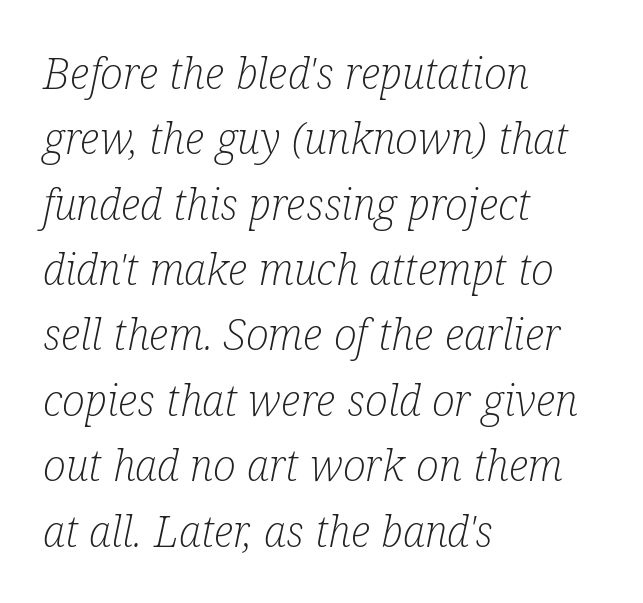
Q: Is the text bold? A: No.
Q: Is the text italic (slanted)? A: Yes, it leans right by about 12 degrees.
Q: Is the typeface a serif or a sans-serif typeface? A: Serif.
Q: Is the text underlined? A: No.
Q: How is the paragraph aligned? A: Left-aligned.
Q: Is the spacing between letters normal or unusually wide? A: Normal.
Q: Is the spacing between lines tight, normal or loose? A: Normal.
Q: Width (condensed, normal, or wide)? A: Condensed.
Q: Stroke contrast? A: Low.
Q: x-height? A: Medium.
Q: Monospaced? A: No.
